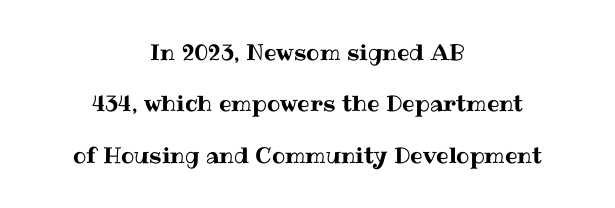
The gaps between neighbouring characters are ordinary and unremarkable. These lines stack symmetrically, like a column narrowing and widening about its center. This sample trades compactness for vertical openness between lines. Tall strokes in this sample are plumb rather than angled. Letters rest on an invisible, unmarked baseline.
